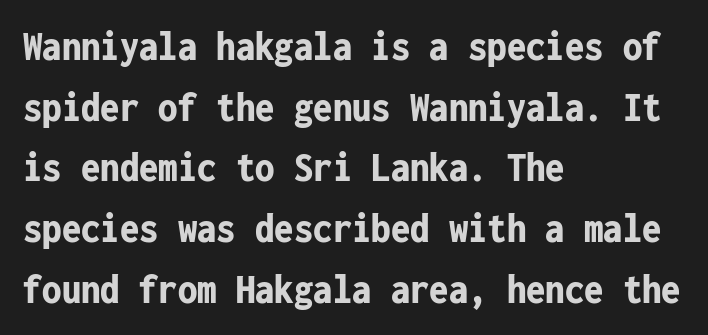
The image shows 43 px bold, condensed sans-serif type, upright, monospaced; set left-aligned, normal line spacing (1.41x), normal letter spacing, not underlined; low stroke contrast and a medium x-height.
